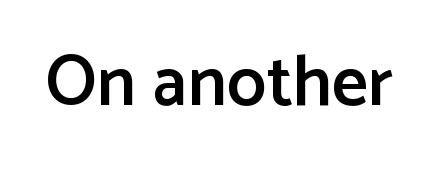
Nothing sits at the stroke ends, so this counts as sans-serif. The sample has been set in demibold, a notch under bold. The axis of the letterforms is exactly vertical. The face used here is proportionally spaced, like ordinary book or web type. Quick note: underline off.
